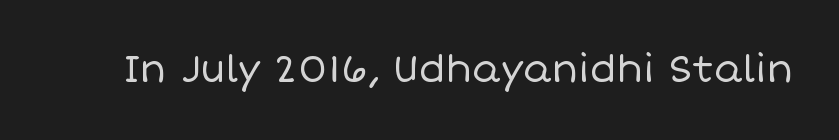
The image shows 38 px regular-weight type, upright; set normal letter spacing, not underlined; low stroke contrast and a large x-height.
